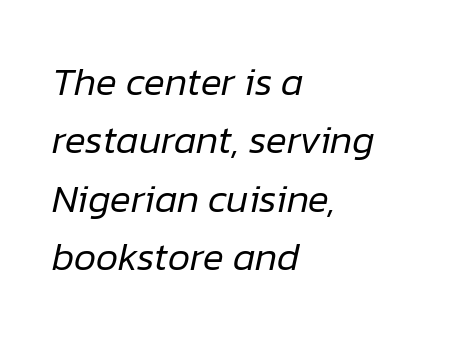
Q: Is the text bold? A: No.
Q: Is the text italic (slanted)? A: Yes, it leans right by about 12 degrees.
Q: Is the text underlined? A: No.
Q: How is the paragraph aligned? A: Left-aligned.
Q: Is the spacing between letters normal or unusually wide? A: Normal.
Q: Is the spacing between lines tight, normal or loose? A: Normal.
Q: Width (condensed, normal, or wide)? A: Normal.
Q: Stroke contrast? A: Low.
Q: x-height? A: Medium.
Q: Monospaced? A: No.
